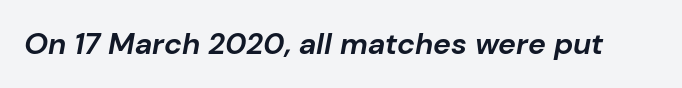
{"italic": "yes", "lean": "right", "slant_degrees": 10, "bold": "yes", "weight": "bold", "width": "normal", "stroke_contrast": "low", "x_height": "medium", "monospaced": "no", "underline": "no", "letter_spacing": "normal", "letter_spacing_em": 0.0, "glyph_px": 30}
